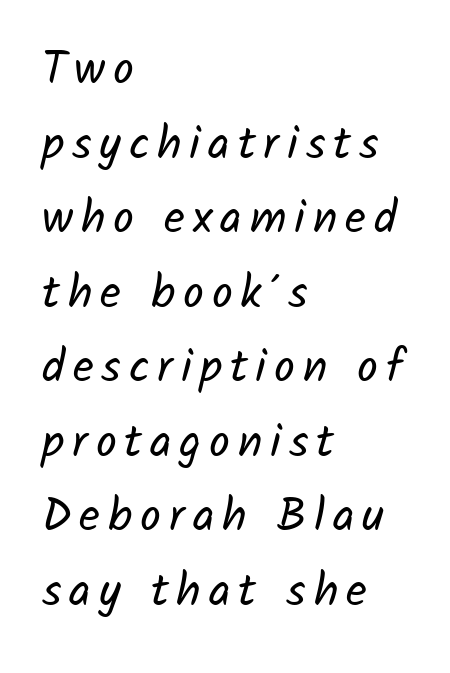
{"serif": "no", "bold": "no", "weight": "regular", "width": "normal", "stroke_contrast": "low", "x_height": "medium", "monospaced": "no", "underline": "no", "align": "left", "line_spacing": "normal", "line_spacing_ratio": 1.62, "glyph_px": 46}
